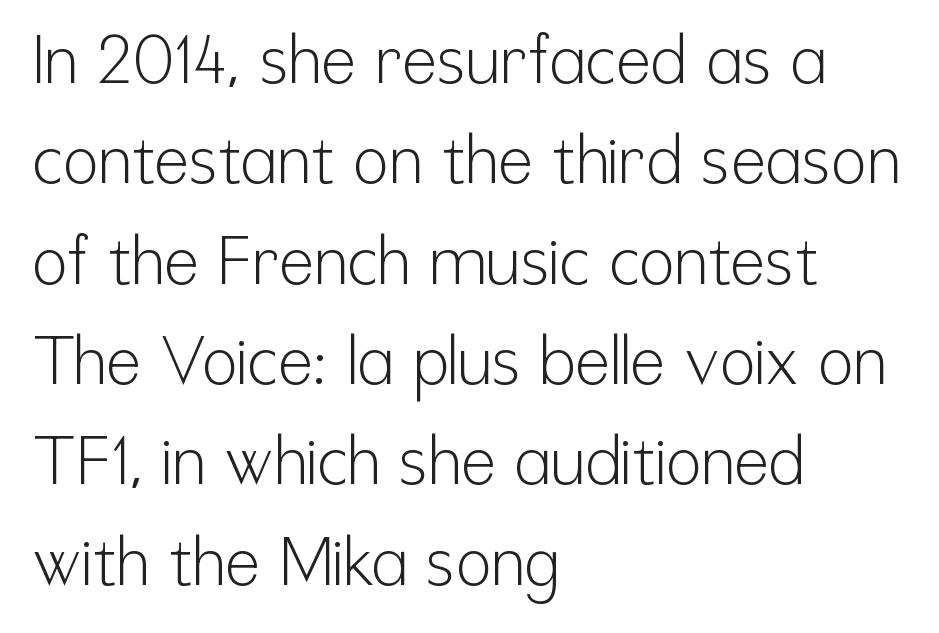
The image shows 66 px light, condensed sans-serif type, upright; set left-aligned, normal line spacing (1.52x), normal letter spacing, not underlined; low stroke contrast and a medium x-height.
